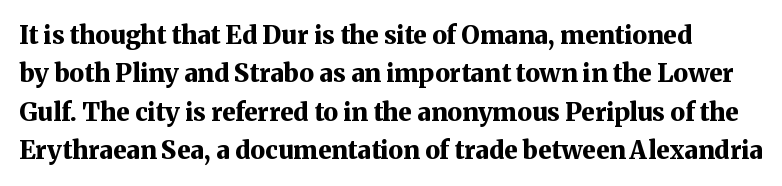
The image shows 25 px bold type, upright; set normal line spacing (1.54x), normal letter spacing, not underlined.
